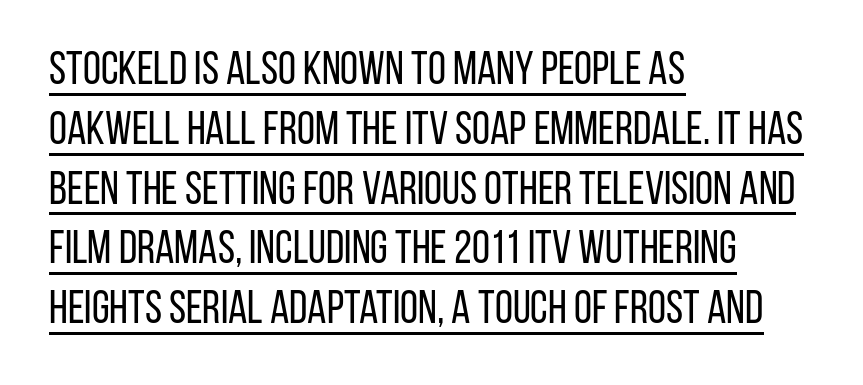
If you measured baseline to baseline, you'd find a middling distance. These lines were composed using upright roman letters. The type family on display is of the sans-serif kind. Short and long lines alike share a common starting point at left. Check the space under the baseline: a stroke is drawn there. This sample has the flowing, uneven cadence of proportional lettering.
